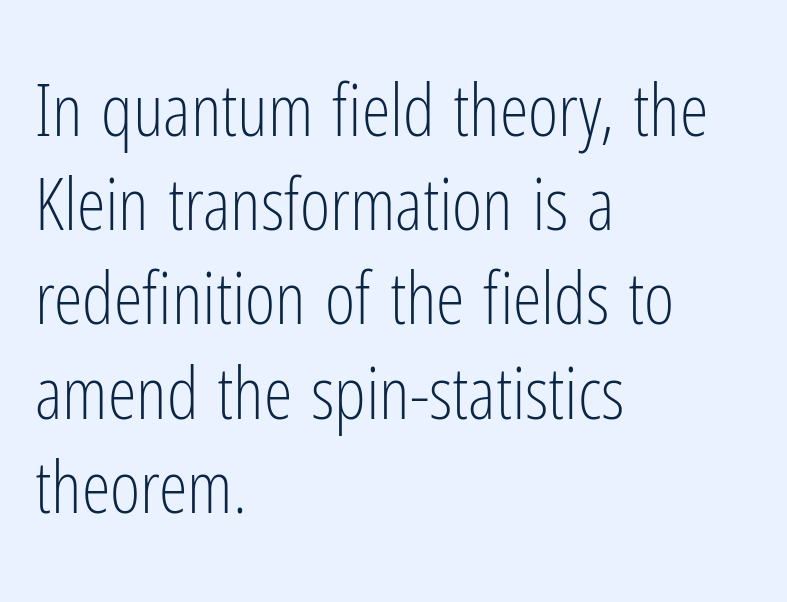
The image shows 73 px light, condensed sans-serif type, upright; set left-aligned, normal line spacing (1.29x), normal letter spacing, not underlined; low stroke contrast and a medium x-height.
